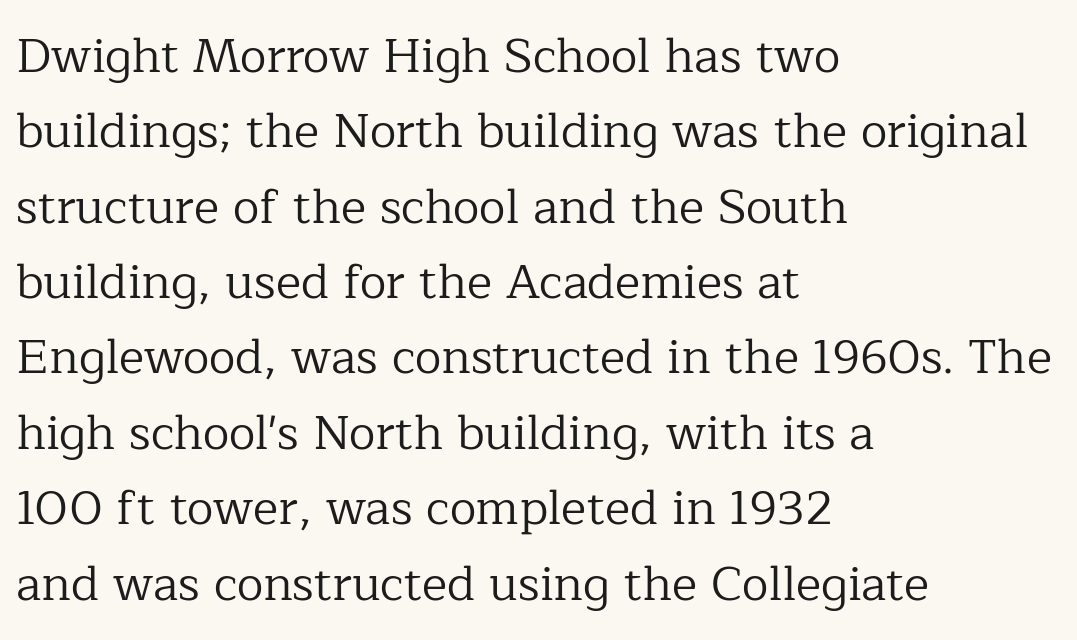
Does the copy run flush right? No — it runs flush left. Spacing verdict: proportional, widths tailored to each character. In terms of posture, this sample is upright. Does extra space separate the letters? No, they use regular spacing.
